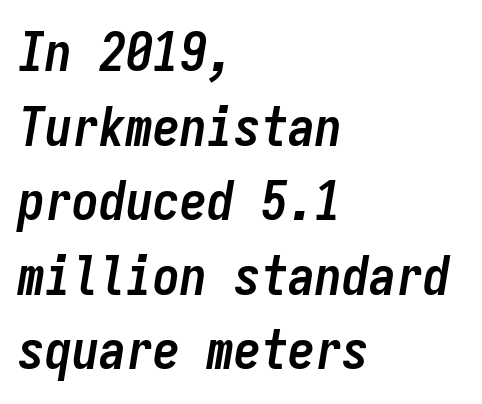
{"italic": "yes", "lean": "right", "slant_degrees": 9, "bold": "yes", "weight": "semibold", "width": "condensed", "stroke_contrast": "low", "x_height": "medium", "monospaced": "yes", "underline": "no", "align": "left", "line_spacing": "normal", "line_spacing_ratio": 1.38, "letter_spacing": "normal", "letter_spacing_em": 0.0, "glyph_px": 54}
